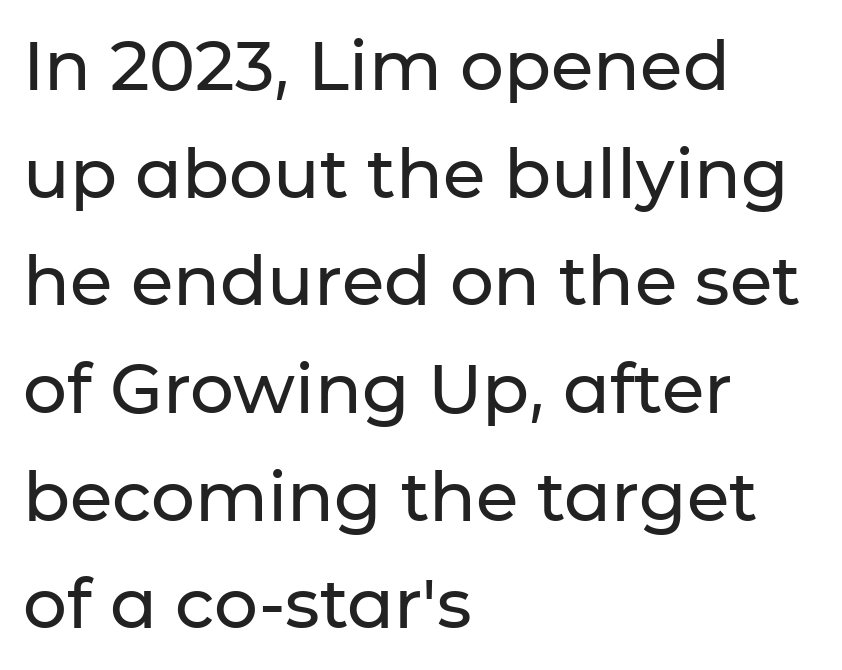
{"serif": "no", "italic": "no", "width": "normal", "stroke_contrast": "low", "x_height": "medium", "monospaced": "no", "underline": "no", "align": "left", "line_spacing": "normal", "line_spacing_ratio": 1.56, "letter_spacing": "normal", "letter_spacing_em": 0.0, "glyph_px": 69}
